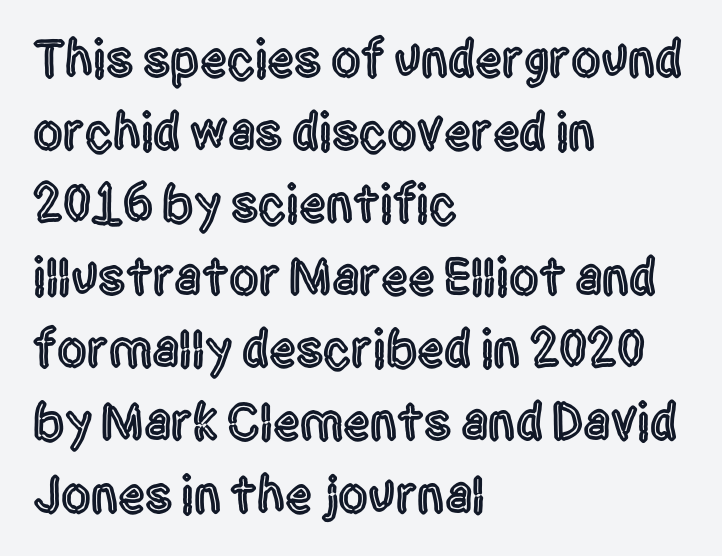
The image shows 53 px condensed sans-serif type, upright; set left-aligned, normal line spacing (1.37x), normal letter spacing, not underlined; a large x-height.
